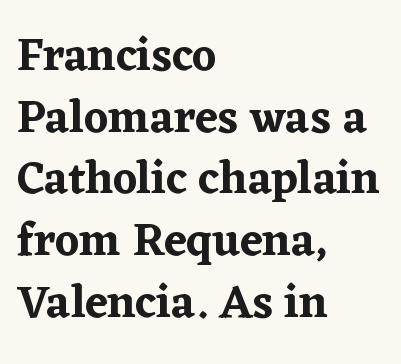
{"serif": "yes", "italic": "no", "width": "normal", "stroke_contrast": "low", "x_height": "medium", "monospaced": "no", "underline": "no", "align": "left", "line_spacing": "normal", "line_spacing_ratio": 1.34, "letter_spacing": "normal", "letter_spacing_em": 0.0, "glyph_px": 46}
